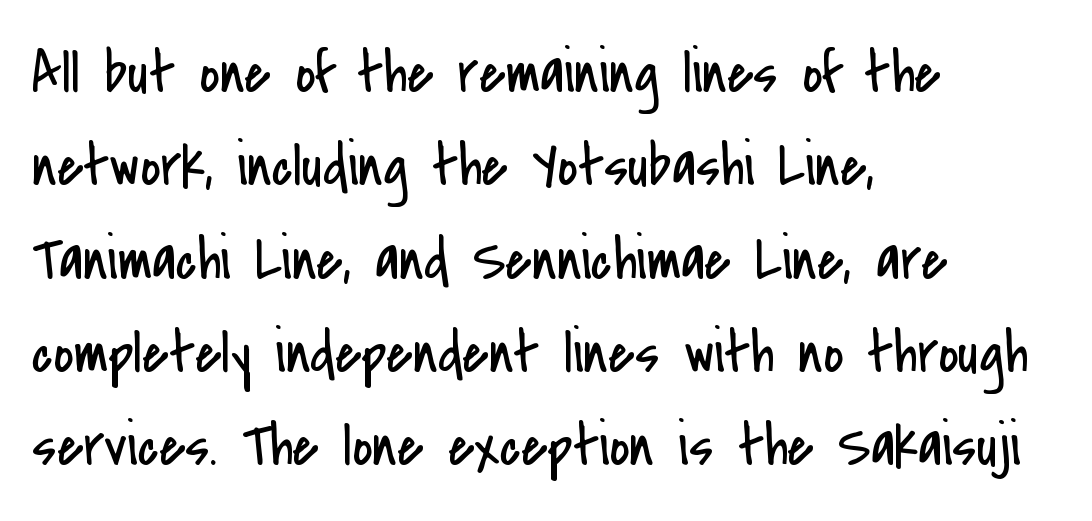
The image shows 61 px regular-weight, condensed sans-serif type, upright; set left-aligned, normal line spacing (1.53x), normal letter spacing, not underlined; low stroke contrast and a small x-height.
